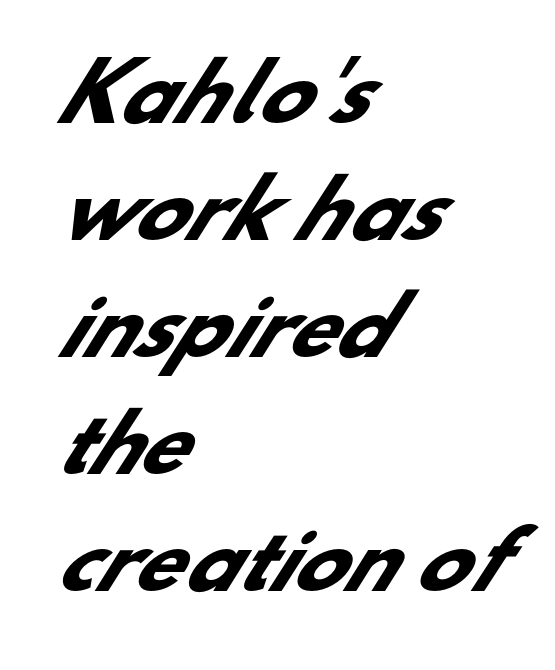
The line texture is even and compact thanks to regular tracking. Its strokes are broad and dark, the hallmark of bold type. This sample uses a sans-serif face. Vertically, the passage feels balanced, rows spaced as you'd expect. The space directly below the letters is spotless. The letters advance in unequal steps, a hallmark of proportional type.
